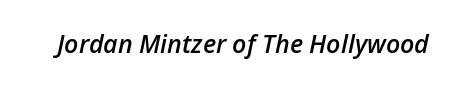
Q: Is the text bold? A: Semi-bold.
Q: Is the text italic (slanted)? A: Yes, it leans right by about 12 degrees.
Q: Is the text underlined? A: No.
Q: Is the spacing between letters normal or unusually wide? A: Normal.
